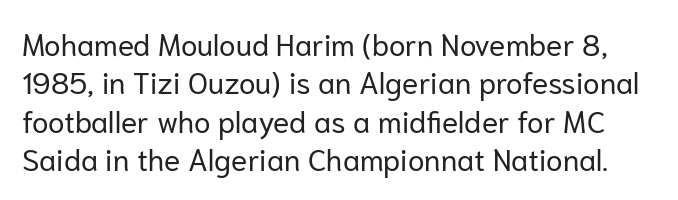
The image shows 30 px regular-weight sans-serif type, upright; set normal line spacing (1.28x), normal letter spacing, not underlined; low stroke contrast and a medium x-height.
